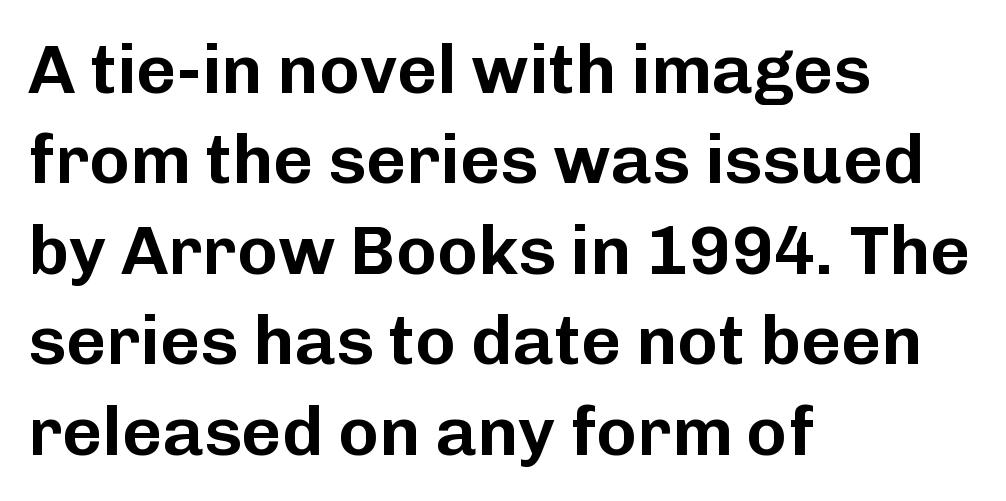
Normally led — the rows are evenly, conventionally spaced. The rendering keeps characters at their native spacing. Is there any slant? The stems are plumb. The lines in this sample share a left origin and differ only in where they stop. The rendering shows plain stroke endings on the letterforms — a sans-serif design.
